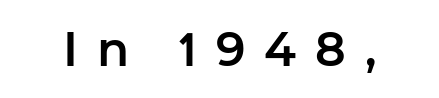
The image shows 47 px sans-serif type, upright; set unusually wide letter spacing (+0.4 em), not underlined; low stroke contrast and a medium x-height.
